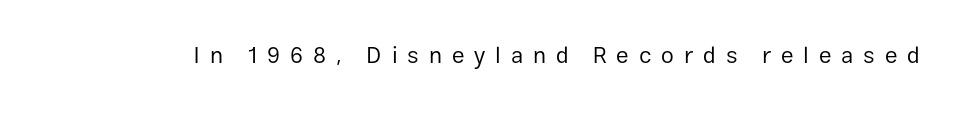
Q: Is the text bold? A: No.
Q: Is the text italic (slanted)? A: No, it is upright.
Q: Is the text underlined? A: No.
Q: Is the spacing between letters normal or unusually wide? A: Unusually wide.
